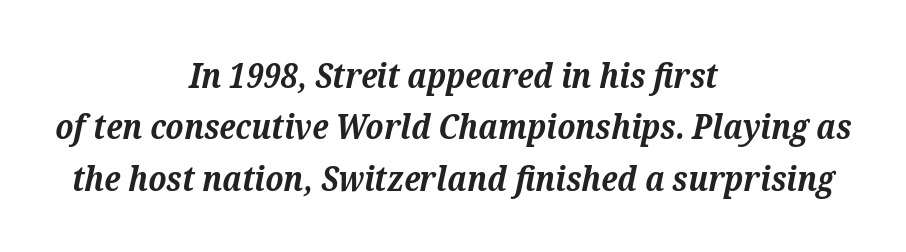
{"serif": "yes", "italic": "yes", "lean": "right", "slant_degrees": 12, "bold": "yes", "weight": "bold", "width": "normal", "stroke_contrast": "medium", "x_height": "medium", "monospaced": "no", "underline": "no", "align": "center", "line_spacing": "normal", "line_spacing_ratio": 1.51, "letter_spacing": "normal", "letter_spacing_em": 0.0, "glyph_px": 34}
